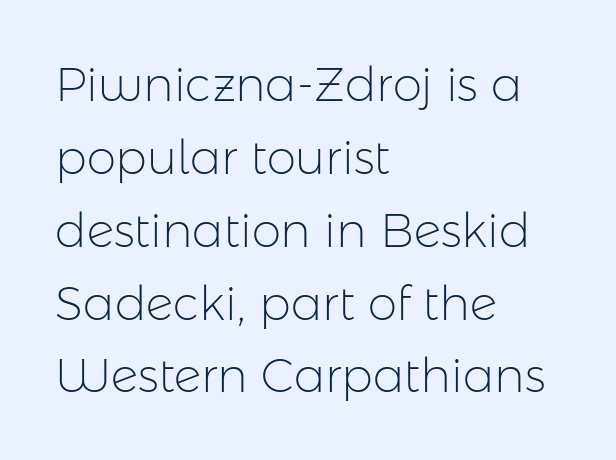
The image shows 47 px light sans-serif type, upright; set left-aligned, normal line spacing (1.55x), normal letter spacing, not underlined; low stroke contrast and a medium x-height.
